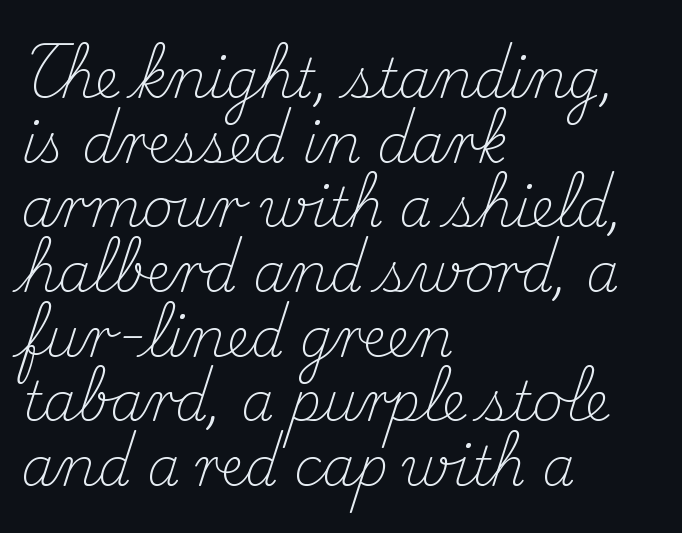
The space directly below the letters is spotless. Bold? No — there's no thickening of the strokes. This sample is left-justified, so line endings fall wherever the words run out. This sample has the flowing, uneven cadence of proportional lettering. The passage shown is typeset with a serif family.
